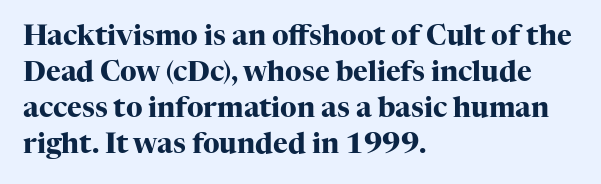
The image shows 28 px heavy serif type, upright; set left-aligned, normal line spacing (1.29x), normal letter spacing, not underlined; high stroke contrast and a medium x-height.
